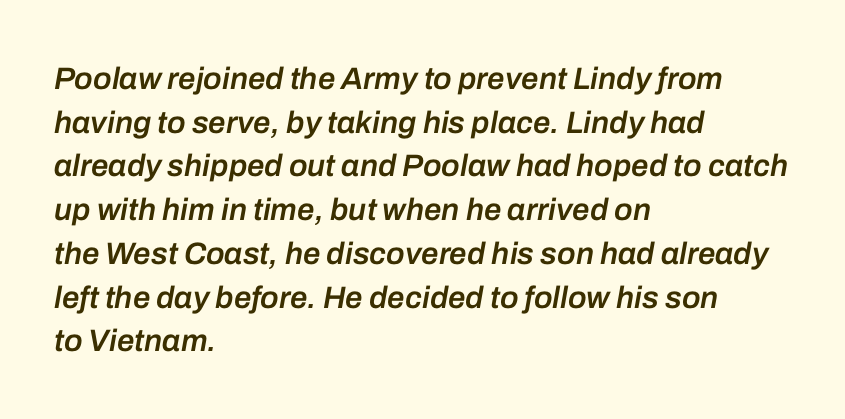
Q: Is the text bold? A: Semi-bold.
Q: Is the text italic (slanted)? A: Yes, it leans right by about 10 degrees.
Q: Is the text underlined? A: No.
Q: How is the paragraph aligned? A: Left-aligned.
Q: Is the spacing between letters normal or unusually wide? A: Normal.
Q: Is the spacing between lines tight, normal or loose? A: Normal.
Q: Width (condensed, normal, or wide)? A: Normal.
Q: Stroke contrast? A: Low.
Q: x-height? A: Medium.
Q: Monospaced? A: No.
